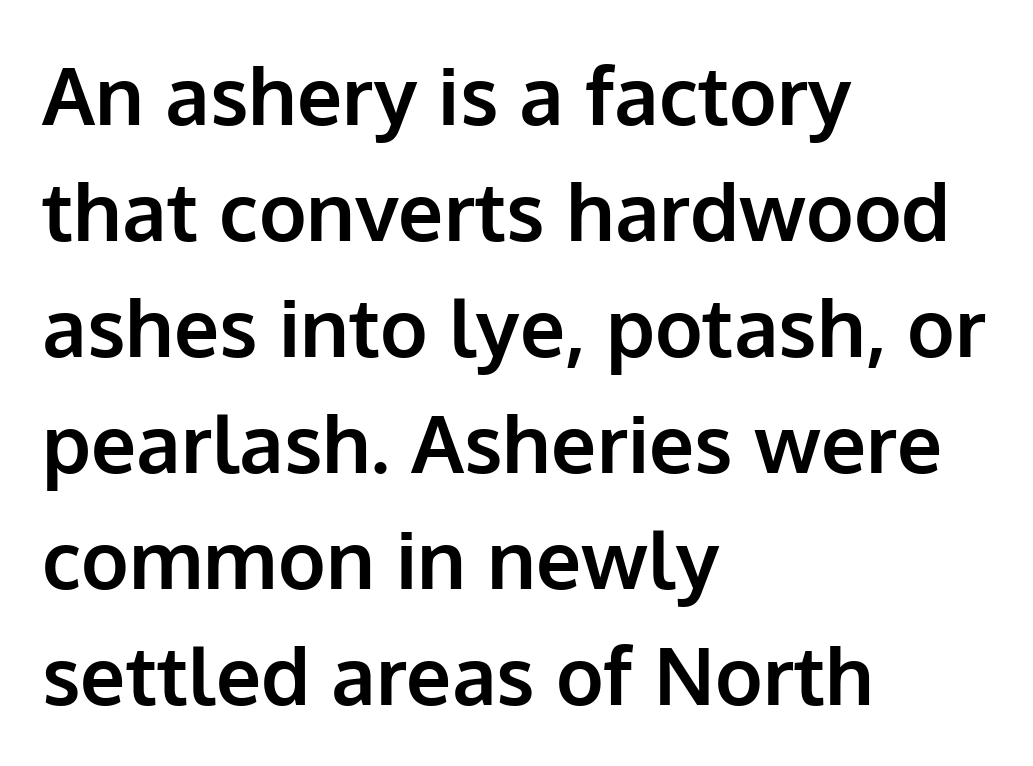
{"serif": "no", "italic": "no", "bold": "yes", "weight": "bold", "width": "normal", "stroke_contrast": "low", "x_height": "medium", "monospaced": "no", "underline": "no", "align": "left", "line_spacing": "normal", "line_spacing_ratio": 1.45, "letter_spacing": "normal", "letter_spacing_em": 0.0, "glyph_px": 80}
